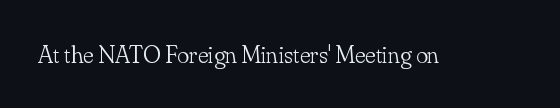
The image shows 25 px text type, upright; set normal letter spacing, not underlined.
